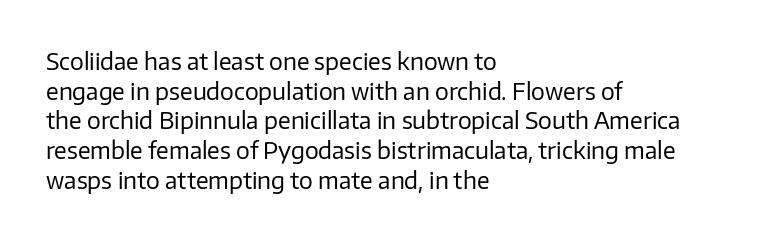
The lines sit at an ordinary, default distance from one another. The rag falls on the right side of this text block. The characters are drawn with everyday or finer stroke widths. Descender tails drop into unmarked territory.
